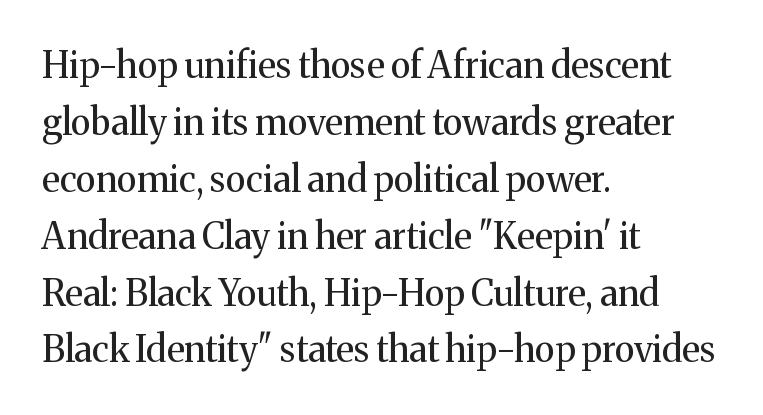
The image shows 36 px regular-weight serif type, upright; set left-aligned, normal line spacing (1.58x), normal letter spacing, not underlined; medium stroke contrast and a medium x-height.
